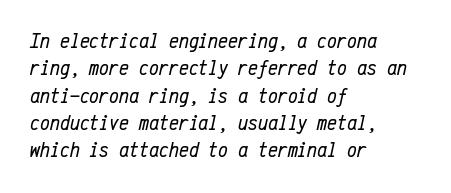
The image shows 22 px text type, italic (leaning right); set left-aligned, line spacing 1.24x, normal letter spacing, not underlined.
